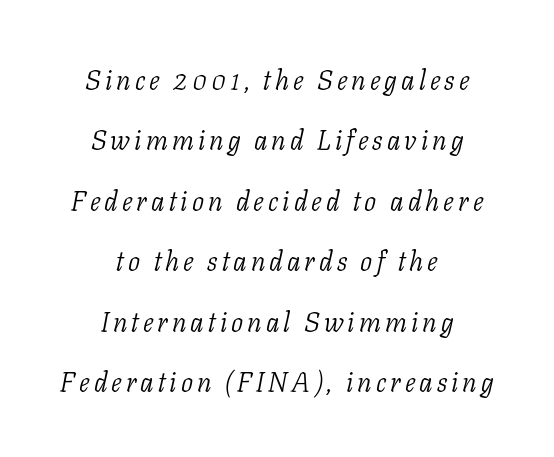
{"italic": "yes", "lean": "right", "slant_degrees": 11, "bold": "no", "underline": "no", "align": "center", "line_spacing": "loose", "line_spacing_ratio": 2.24, "glyph_px": 27}
